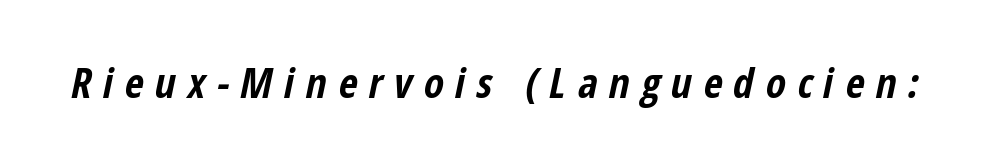
{"italic": "yes", "lean": "right", "slant_degrees": 12, "bold": "yes", "weight": "bold", "width": "condensed", "stroke_contrast": "low", "x_height": "medium", "monospaced": "no", "underline": "no", "letter_spacing": "wide", "letter_spacing_em": 0.28, "glyph_px": 41}
